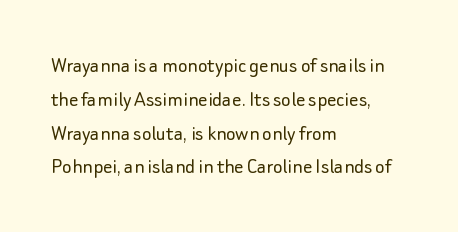
Q: Is the text bold? A: No.
Q: Is the text italic (slanted)? A: No, it is upright.
Q: Is the text underlined? A: No.
Q: How is the paragraph aligned? A: Left-aligned.
Q: Is the spacing between letters normal or unusually wide? A: Normal.
Q: Is the spacing between lines tight, normal or loose? A: Normal.
